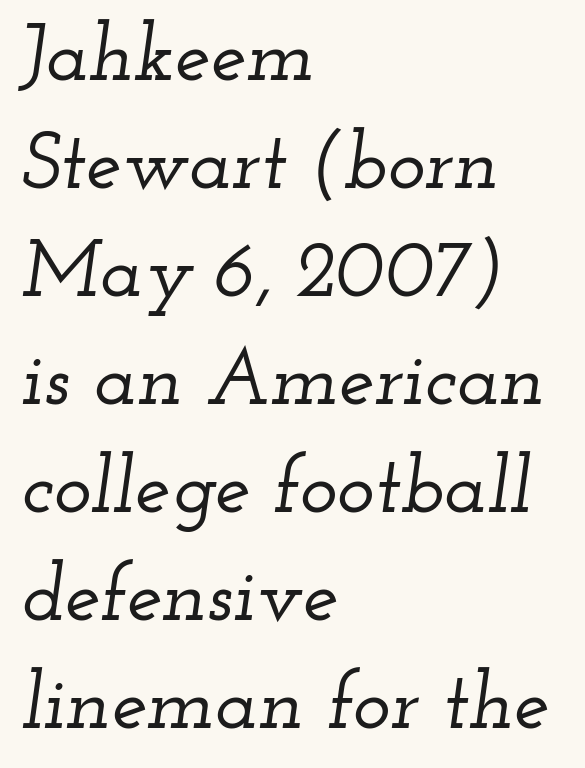
Q: Is the text italic (slanted)? A: Yes, it leans right by about 12 degrees.
Q: Is the typeface a serif or a sans-serif typeface? A: Serif.
Q: Is the text underlined? A: No.
Q: How is the paragraph aligned? A: Left-aligned.
Q: Is the spacing between letters normal or unusually wide? A: Normal.
Q: Is the spacing between lines tight, normal or loose? A: Normal.
Q: Width (condensed, normal, or wide)? A: Wide.
Q: Stroke contrast? A: Low.
Q: x-height? A: Small.
Q: Monospaced? A: No.
